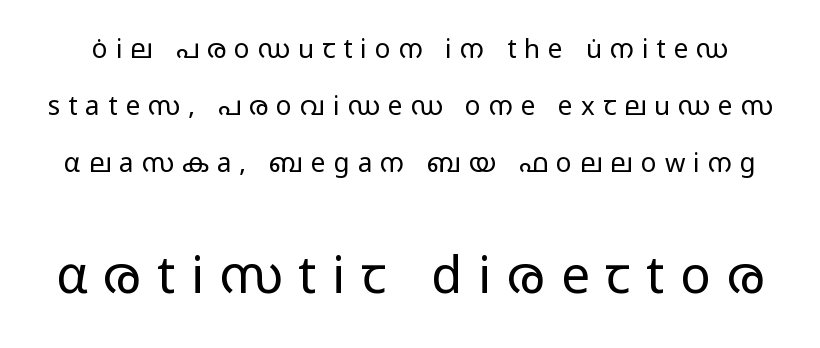
The image shows 51 px regular-weight, wide sans-serif type, upright; set loose line spacing (2.19x), unusually wide letter spacing (+0.31 em), not underlined; the second (bottom) block is 1.96x larger; low stroke contrast and a medium x-height.
